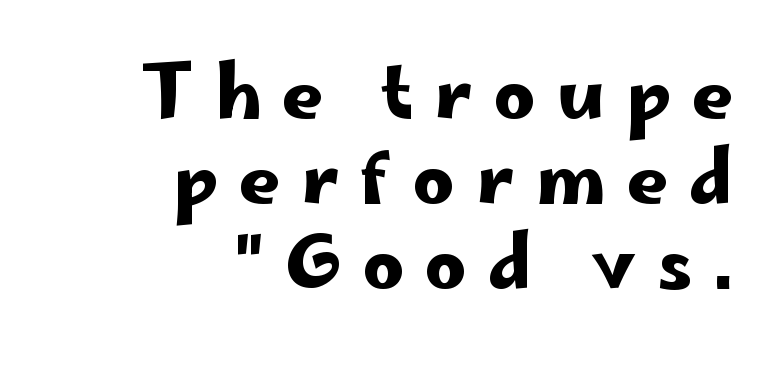
The image shows 72 px wide sans-serif type, upright; set right-aligned, line spacing 1.18x, unusually wide letter spacing (+0.29 em), not underlined; low stroke contrast and a small x-height.
